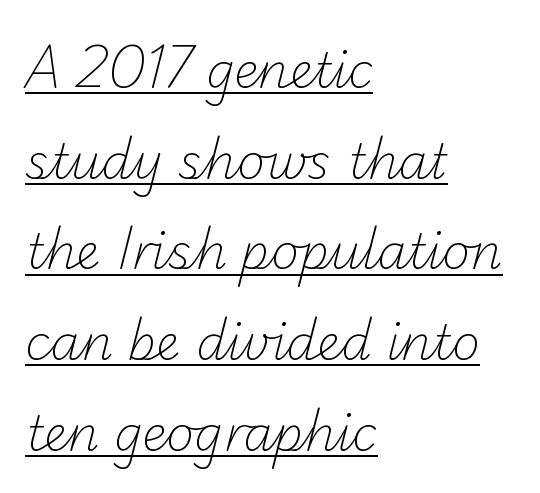
The image shows 48 px light sans-serif type; set left-aligned, line spacing 1.89x, normal letter spacing, underlined; low stroke contrast and a small x-height.
